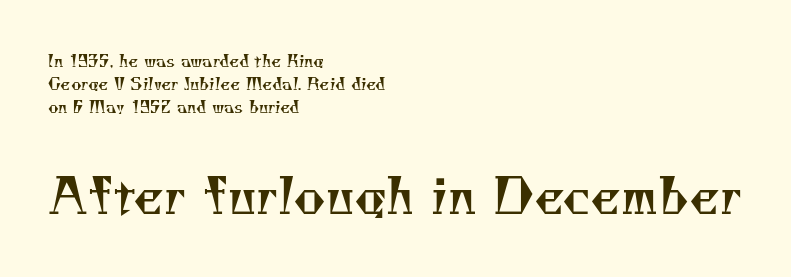
{"serif": "yes", "bold": "no", "weight": "regular", "width": "normal", "stroke_contrast": "medium", "x_height": "small", "monospaced": "no", "underline": "no", "align": "left", "line_spacing": "normal", "line_spacing_ratio": 1.45, "letter_spacing": "normal", "letter_spacing_em": 0.0, "larger_block": "second", "size_ratio": 3.06, "glyph_px": 49}
